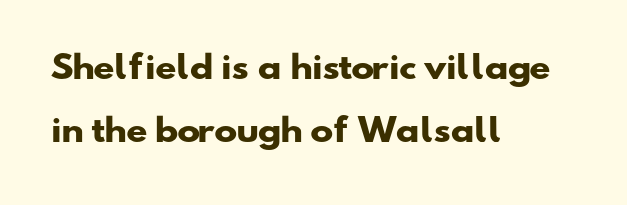
Q: Is the text bold? A: Yes.
Q: Is the typeface a serif or a sans-serif typeface? A: Sans-serif.
Q: Is the text underlined? A: No.
Q: How is the paragraph aligned? A: Left-aligned.
Q: Is the spacing between letters normal or unusually wide? A: Normal.
Q: Is the spacing between lines tight, normal or loose? A: Loose.
Q: Width (condensed, normal, or wide)? A: Wide.
Q: Stroke contrast? A: Low.
Q: x-height? A: Small.
Q: Monospaced? A: No.
